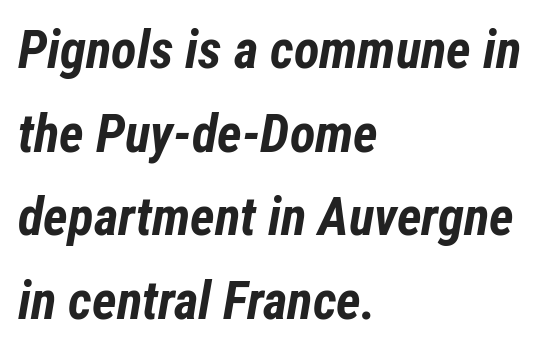
{"italic": "yes", "lean": "right", "slant_degrees": 12, "bold": "yes", "weight": "bold", "width": "condensed", "stroke_contrast": "low", "x_height": "medium", "monospaced": "no", "underline": "no", "align": "left", "line_spacing": "normal", "line_spacing_ratio": 1.58, "letter_spacing": "normal", "letter_spacing_em": 0.0, "glyph_px": 53}
